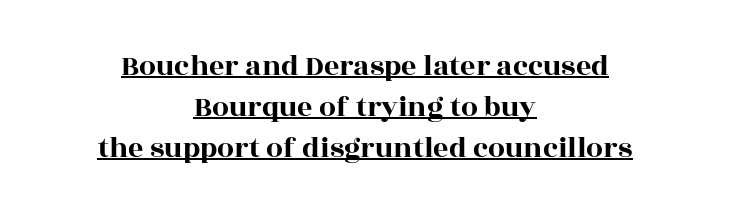
{"serif": "yes", "italic": "no", "width": "wide", "x_height": "large", "monospaced": "no", "underline": "yes", "align": "center", "line_spacing": "normal", "line_spacing_ratio": 1.36, "letter_spacing": "normal", "letter_spacing_em": 0.0, "glyph_px": 30}
